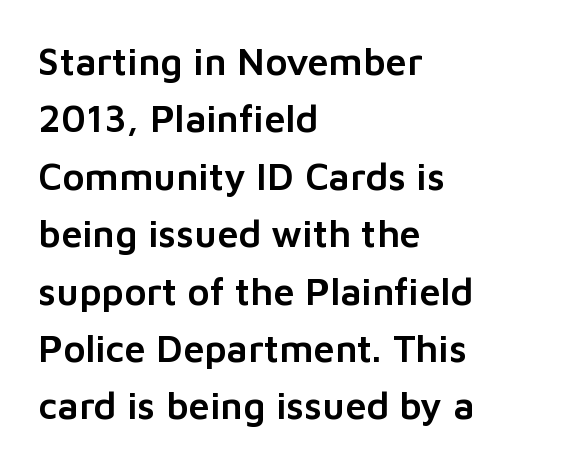
The designer went with a sans here, leaving each stem footless. If you drew a line through each stem, it would be perfectly vertical. Does extra space separate the letters? No, they use regular spacing. Leftover space on each line is placed entirely after the last word. The block of text has a typical density, with ordinary space between rows.
